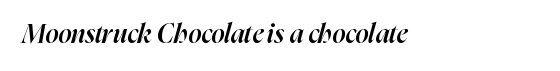
The image shows 26 px text type, italic (leaning right); set left-aligned, normal letter spacing, not underlined.
